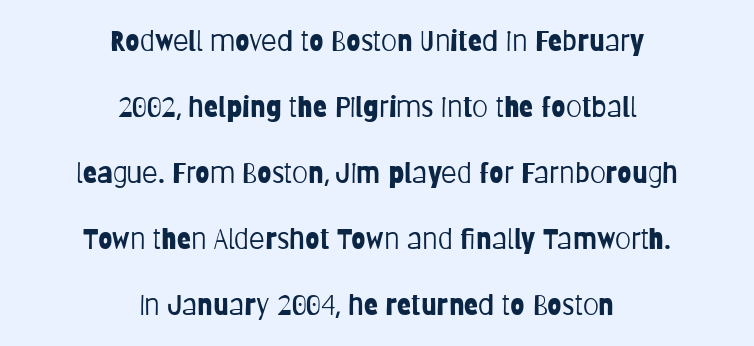
The image shows 29 px light, condensed sans-serif type, upright; set centered, loose line spacing (2.28x), normal letter spacing, not underlined; low stroke contrast and a large x-height.
